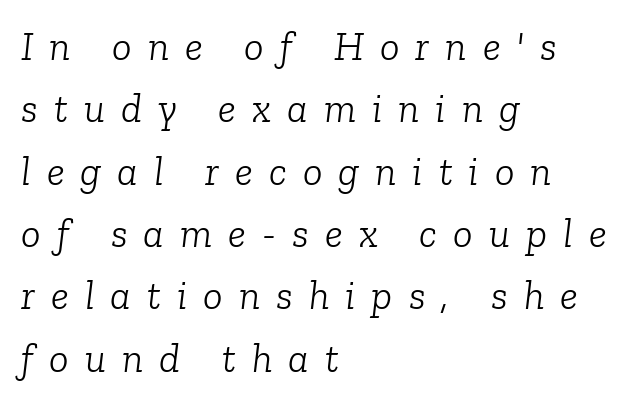
Q: Is the text bold? A: No.
Q: Is the text italic (slanted)? A: Yes, it leans right by about 6 degrees.
Q: Is the typeface a serif or a sans-serif typeface? A: Serif.
Q: Is the text underlined? A: No.
Q: How is the paragraph aligned? A: Left-aligned.
Q: Is the spacing between letters normal or unusually wide? A: Unusually wide.
Q: Is the spacing between lines tight, normal or loose? A: Normal.
Q: Width (condensed, normal, or wide)? A: Normal.
Q: Stroke contrast? A: Low.
Q: x-height? A: Medium.
Q: Monospaced? A: No.
